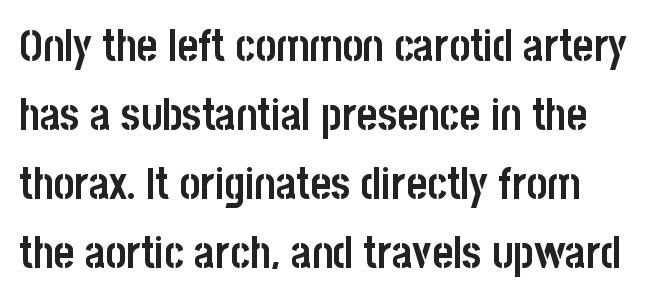
{"serif": "no", "italic": "no", "bold": "yes", "weight": "semibold", "width": "condensed", "stroke_contrast": "low", "x_height": "large", "monospaced": "no", "underline": "no", "line_spacing": "normal", "line_spacing_ratio": 1.57, "letter_spacing": "normal", "letter_spacing_em": 0.0, "glyph_px": 44}
